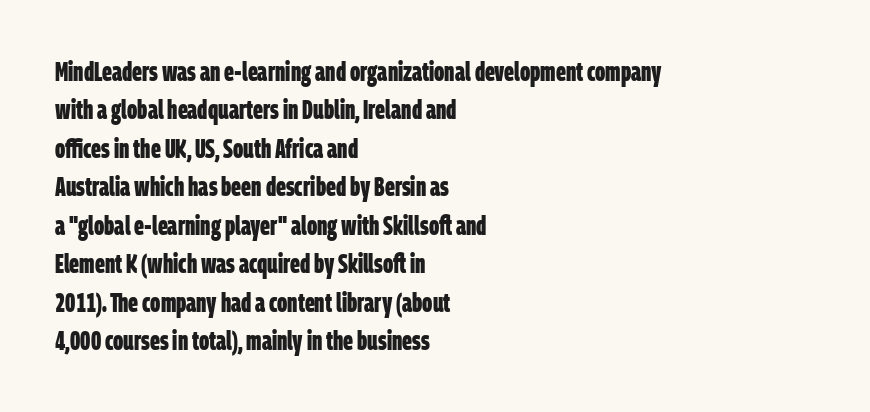
Q: Is the text bold? A: Yes.
Q: Is the text underlined? A: No.
Q: How is the paragraph aligned? A: Left-aligned.
Q: Is the spacing between letters normal or unusually wide? A: Normal.
Q: Is the spacing between lines tight, normal or loose? A: Normal.
